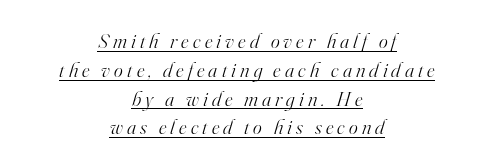
{"italic": "yes", "lean": "right", "slant_degrees": 16, "bold": "no", "underline": "yes", "align": "center", "line_spacing": "normal", "line_spacing_ratio": 1.37, "letter_spacing": "wide", "letter_spacing_em": 0.2, "glyph_px": 21}
